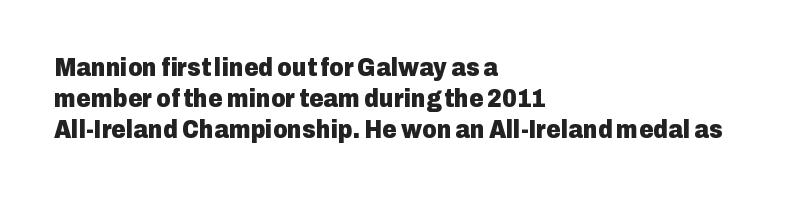
Caption: standard tracking, unaltered. Weight: bold. Line beginnings align vertically; line endings do not. The type sits square on the baseline with zero lean.
